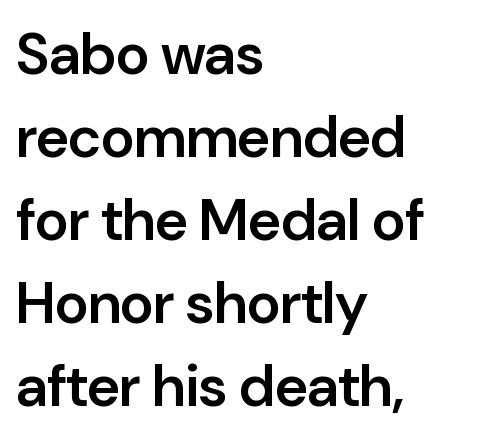
If you drew a ruler down the left edge, every line would touch it. The rendering uses natural spacing where letterforms have individual widths. The passage shown is not underscored anywhere. Regular leading. A typesetter would label this face a sans. Quick note: not italic, upright.
